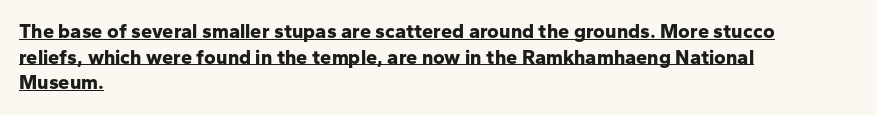
The glyphs have the mass of a bold cut. Vertical strokes here are truly vertical. If you drew a ruler down the left edge, every line would touch it. Is there much room between lines? A standard amount, neither cramped nor airy.
